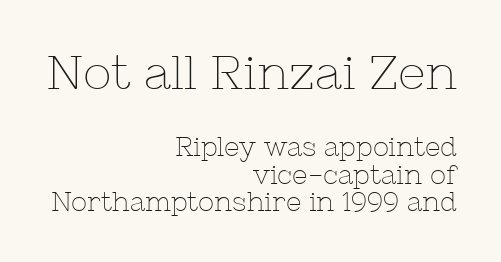
{"serif": "yes", "italic": "no", "bold": "no", "weight": "thin", "width": "normal", "stroke_contrast": "low", "x_height": "medium", "monospaced": "no", "underline": "no", "align": "right", "line_spacing": "tight", "line_spacing_ratio": 1.02, "letter_spacing": "normal", "letter_spacing_em": 0.0, "larger_block": "first", "size_ratio": 1.78, "glyph_px": 48}
